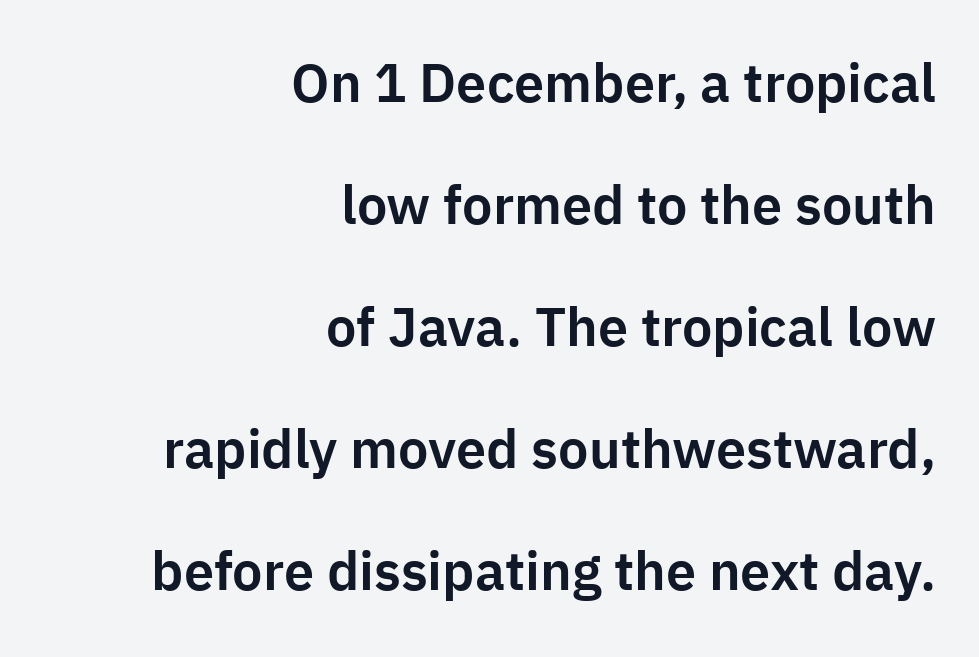
Descenders are the only things crossing below the line. This sample is right-justified, so line beginnings fall wherever the words allow. You could not count columns in this text — the font is proportionally spaced. Quick note: not italic, upright. Characters follow at the spacing the type designer built in. These lines stand farther apart than default settings would place them.
